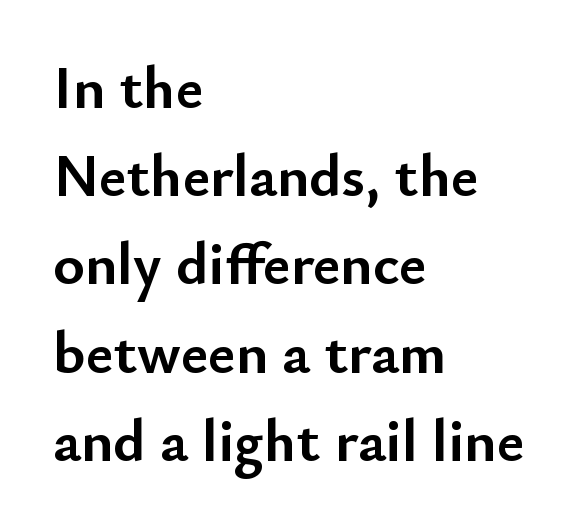
The image shows 60 px semibold sans-serif type, upright; set left-aligned, normal line spacing (1.47x), normal letter spacing, not underlined; low stroke contrast and a small x-height.
